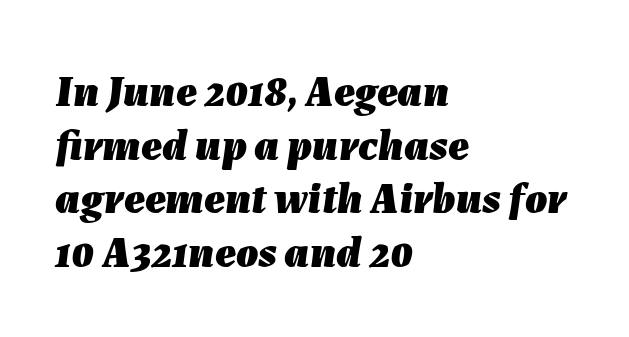
Strokes here are thick enough to call this a true bold. You could not count columns in this text — the font is proportionally spaced. The setting favours the left margin, as ordinary paragraphs usually do. The line texture is even and compact thanks to regular tracking. Each row of text sits above clean, open space. There's an unmistakable incline to the writing here.
